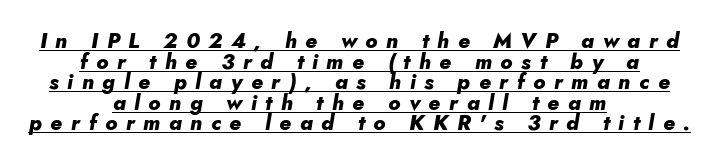
Q: Is the text bold? A: Yes.
Q: Is the text italic (slanted)? A: Yes, it leans right by about 10 degrees.
Q: Is the text underlined? A: Yes.
Q: How is the paragraph aligned? A: Centered.
Q: Is the spacing between letters normal or unusually wide? A: Unusually wide.
Q: Is the spacing between lines tight, normal or loose? A: Tight.
